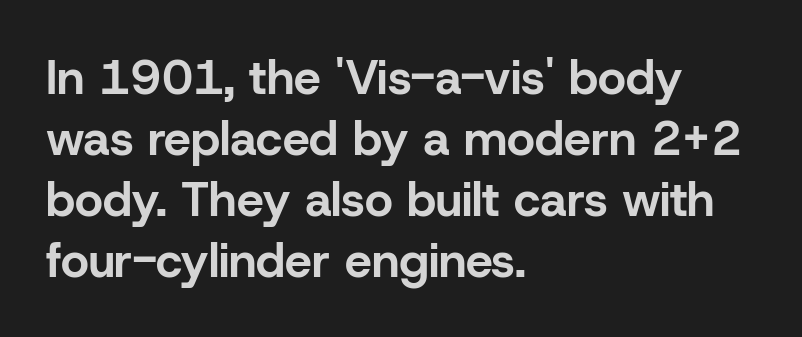
Q: Is the text bold? A: Yes.
Q: Is the text italic (slanted)? A: No, it is upright.
Q: Is the typeface a serif or a sans-serif typeface? A: Sans-serif.
Q: Is the text underlined? A: No.
Q: How is the paragraph aligned? A: Left-aligned.
Q: Is the spacing between letters normal or unusually wide? A: Normal.
Q: Is the spacing between lines tight, normal or loose? A: Normal.
Q: Width (condensed, normal, or wide)? A: Normal.
Q: Stroke contrast? A: Low.
Q: x-height? A: Medium.
Q: Monospaced? A: No.
